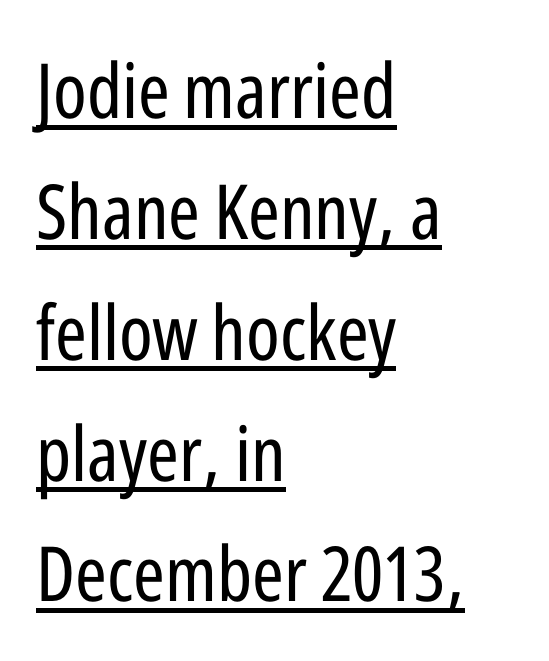
These lines stack with their left ends in a neat column. The letters advance in unequal steps, a hallmark of proportional type. The type is set solid horizontally, with unmodified tracking. On a weight scale, this lands at 450 or below. The type sits square on the baseline with zero lean.
